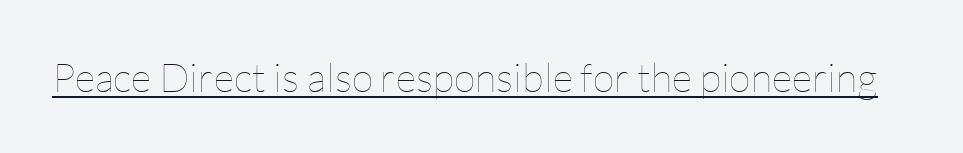
The image shows 40 px thin type, upright; set normal letter spacing, underlined; low stroke contrast and a medium x-height.
